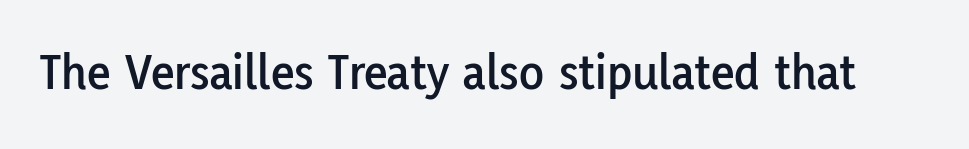
{"serif": "no", "italic": "no", "width": "normal", "stroke_contrast": "low", "x_height": "medium", "monospaced": "no", "underline": "no", "letter_spacing": "normal", "letter_spacing_em": 0.0, "glyph_px": 51}
